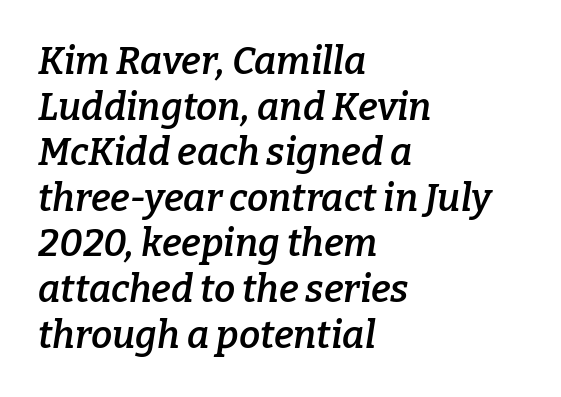
Left-aligned paragraph, ragged on the right. The strip under each line holds only bare page. The glyphs look as if they've been sheared to an angle. Is the type bold? Partly — it's a semibold, heavier than regular but not fully bold. Spacing verdict: proportional, widths tailored to each character. Unlike a clean sans, this face finishes its strokes with serifs.
